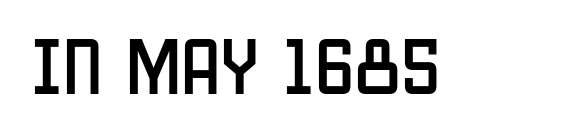
Q: Is the text italic (slanted)? A: No, it is upright.
Q: Is the typeface a serif or a sans-serif typeface? A: Sans-serif.
Q: Is the text underlined? A: No.
Q: Is the spacing between letters normal or unusually wide? A: Normal.
Q: Width (condensed, normal, or wide)? A: Condensed.
Q: Stroke contrast? A: Low.
Q: x-height? A: Large.
Q: Monospaced? A: No.
